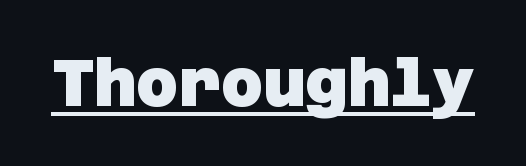
Q: Is the text bold? A: Yes.
Q: Is the typeface a serif or a sans-serif typeface? A: Sans-serif.
Q: Is the text underlined? A: Yes.
Q: Is the spacing between letters normal or unusually wide? A: Normal.
Q: Width (condensed, normal, or wide)? A: Normal.
Q: Stroke contrast? A: Low.
Q: x-height? A: Large.
